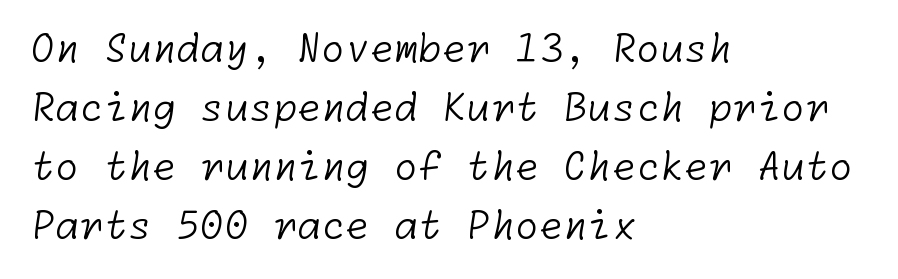
{"serif": "no", "bold": "no", "weight": "light", "width": "normal", "stroke_contrast": "low", "x_height": "medium", "underline": "no", "align": "left", "line_spacing": "normal", "line_spacing_ratio": 1.51, "letter_spacing": "normal", "letter_spacing_em": 0.0, "glyph_px": 39}
